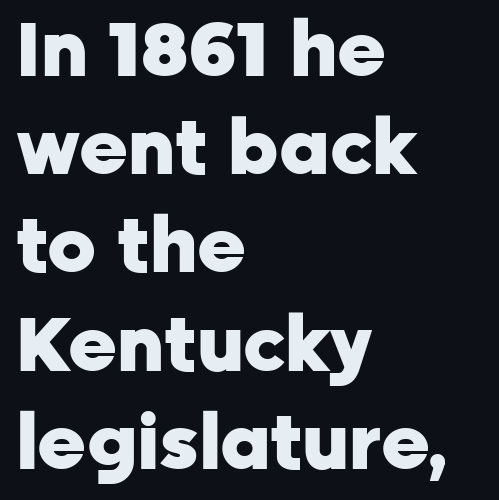
The image shows 75 px heavy sans-serif type, upright; set left-aligned, normal line spacing (1.31x), normal letter spacing, not underlined; low stroke contrast and a medium x-height.
